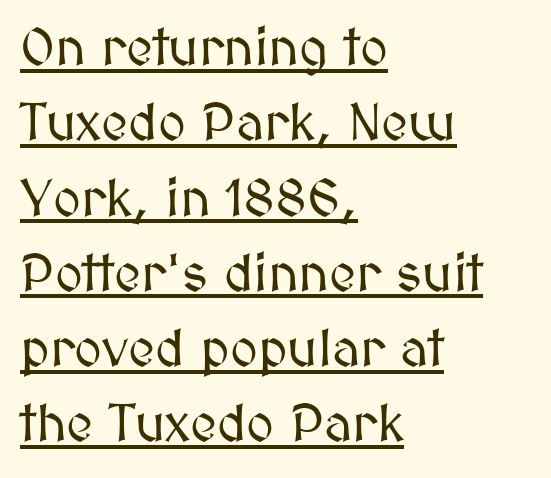
Q: Is the text italic (slanted)? A: No, it is upright.
Q: Is the text underlined? A: Yes.
Q: How is the paragraph aligned? A: Left-aligned.
Q: Is the spacing between letters normal or unusually wide? A: Normal.
Q: Is the spacing between lines tight, normal or loose? A: Normal.
Q: Width (condensed, normal, or wide)? A: Normal.
Q: Stroke contrast? A: Medium.
Q: x-height? A: Medium.
Q: Monospaced? A: No.
